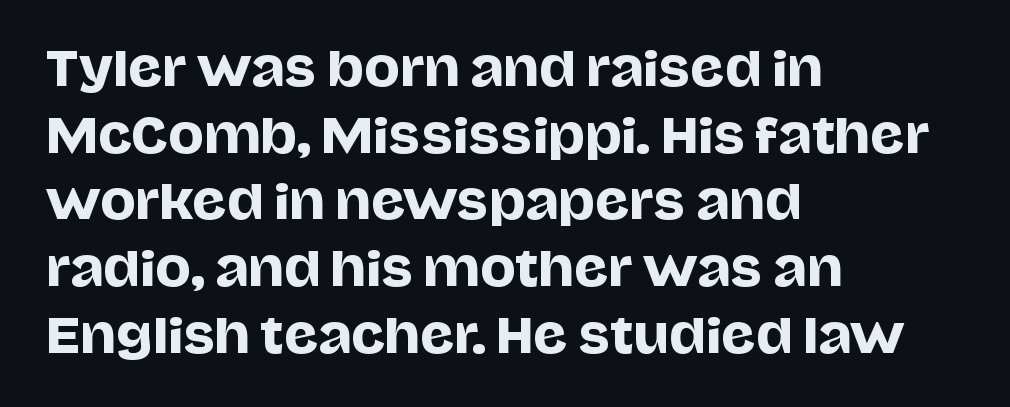
Q: Is the text italic (slanted)? A: No, it is upright.
Q: Is the typeface a serif or a sans-serif typeface? A: Sans-serif.
Q: Is the text underlined? A: No.
Q: How is the paragraph aligned? A: Left-aligned.
Q: Is the spacing between letters normal or unusually wide? A: Normal.
Q: Is the spacing between lines tight, normal or loose? A: Normal.
Q: Width (condensed, normal, or wide)? A: Normal.
Q: Stroke contrast? A: Low.
Q: x-height? A: Large.
Q: Monospaced? A: No.
